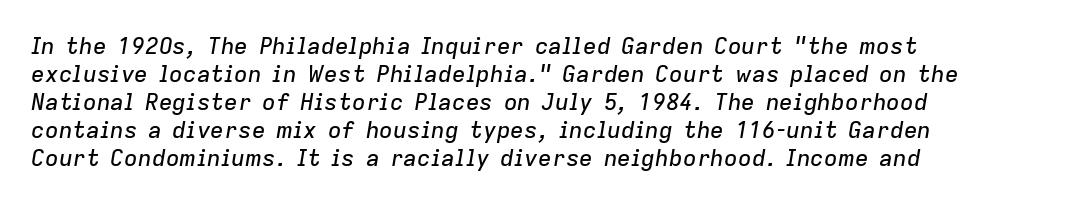
Q: Is the text italic (slanted)? A: Yes, it leans right by about 9 degrees.
Q: Is the text underlined? A: No.
Q: How is the paragraph aligned? A: Left-aligned.
Q: Is the spacing between letters normal or unusually wide? A: Normal.
